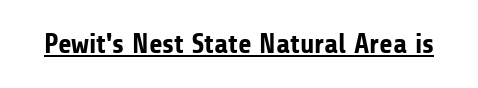
{"serif": "no", "italic": "no", "bold": "yes", "weight": "bold", "width": "normal", "stroke_contrast": "low", "x_height": "medium", "monospaced": "no", "underline": "yes", "letter_spacing": "normal", "letter_spacing_em": 0.0, "glyph_px": 28}
